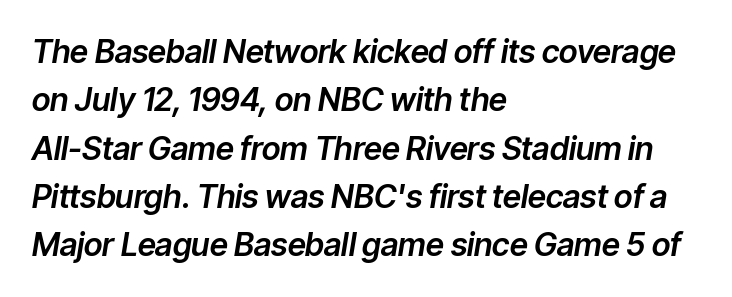
Q: Is the text italic (slanted)? A: Yes, it leans right by about 9 degrees.
Q: Is the text underlined? A: No.
Q: How is the paragraph aligned? A: Left-aligned.
Q: Is the spacing between letters normal or unusually wide? A: Normal.
Q: Is the spacing between lines tight, normal or loose? A: Normal.
Q: Width (condensed, normal, or wide)? A: Normal.
Q: Stroke contrast? A: Low.
Q: x-height? A: Medium.
Q: Monospaced? A: No.
